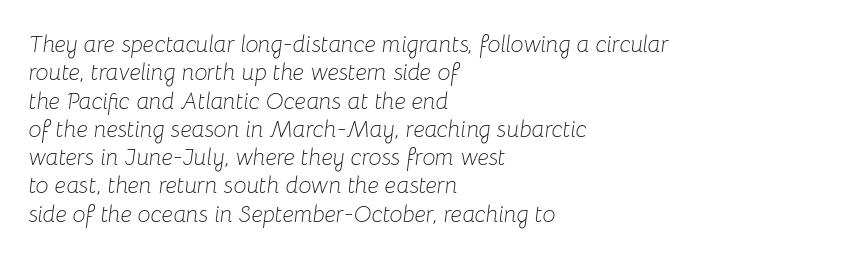
Every character sits at an angle, as italics do. You could call the tracking neutral — neither tight nor loose. Caption: multi-line text, flush left, ragged right. Caption: face not bold, strokes unweighted. Plain, unruled lines of type.
